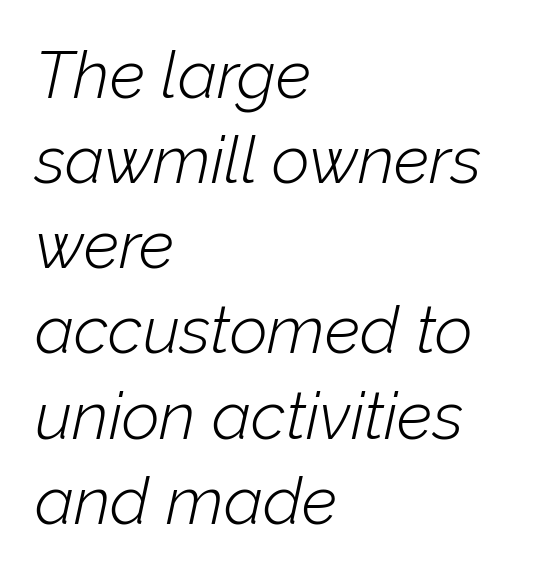
{"italic": "yes", "lean": "right", "slant_degrees": 12, "bold": "no", "weight": "light", "width": "normal", "stroke_contrast": "low", "x_height": "medium", "monospaced": "no", "underline": "no", "align": "left", "line_spacing": "normal", "line_spacing_ratio": 1.29, "letter_spacing": "normal", "letter_spacing_em": 0.0, "glyph_px": 66}
